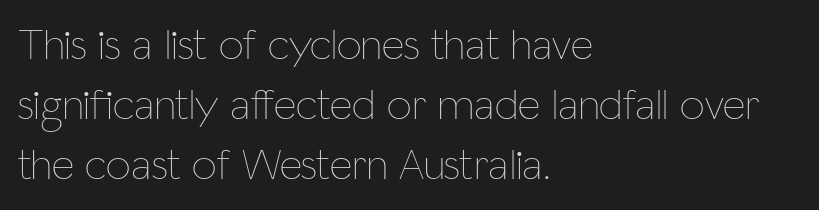
The image shows 44 px thin, condensed type, upright; set left-aligned, normal line spacing (1.36x), normal letter spacing, not underlined; low stroke contrast and a medium x-height.
